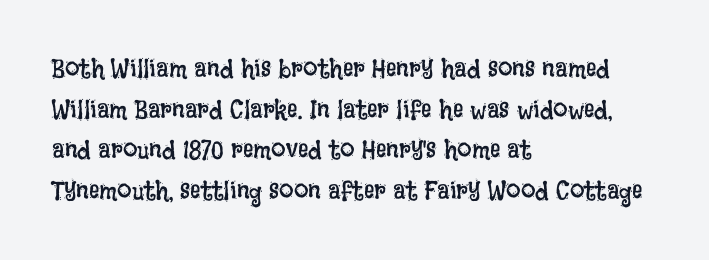
Q: Is the text bold? A: No.
Q: Is the text italic (slanted)? A: No, it is upright.
Q: Is the text underlined? A: No.
Q: How is the paragraph aligned? A: Left-aligned.
Q: Is the spacing between letters normal or unusually wide? A: Normal.
Q: Is the spacing between lines tight, normal or loose? A: Normal.
